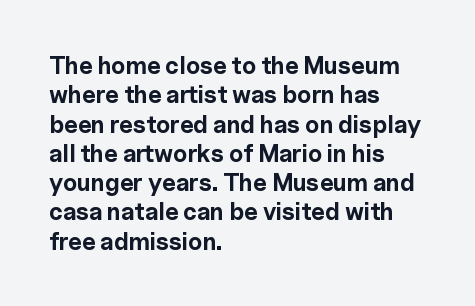
Q: Is the text bold? A: Yes.
Q: Is the text italic (slanted)? A: No, it is upright.
Q: Is the text underlined? A: No.
Q: How is the paragraph aligned? A: Left-aligned.
Q: Is the spacing between letters normal or unusually wide? A: Normal.
